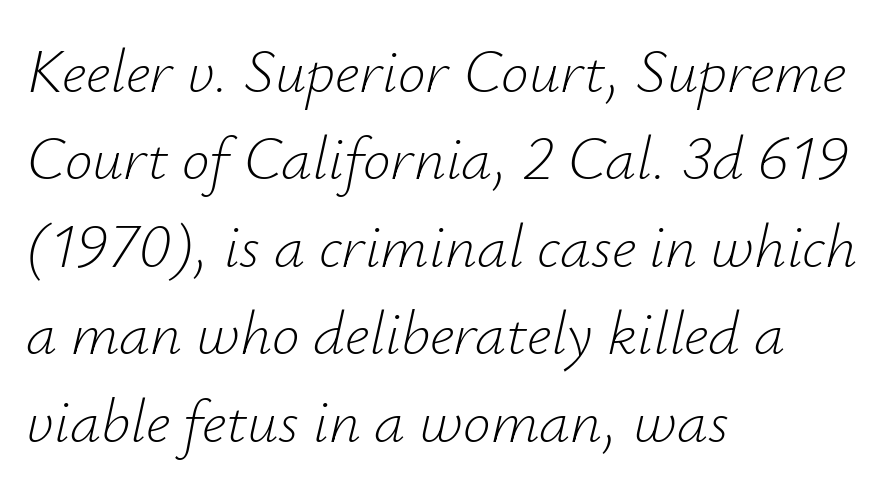
Q: Is the text bold? A: No.
Q: Is the text italic (slanted)? A: Yes, it leans right by about 12 degrees.
Q: Is the text underlined? A: No.
Q: How is the paragraph aligned? A: Left-aligned.
Q: Is the spacing between letters normal or unusually wide? A: Normal.
Q: Is the spacing between lines tight, normal or loose? A: Normal.
Q: Width (condensed, normal, or wide)? A: Normal.
Q: Stroke contrast? A: Low.
Q: x-height? A: Small.
Q: Monospaced? A: No.
